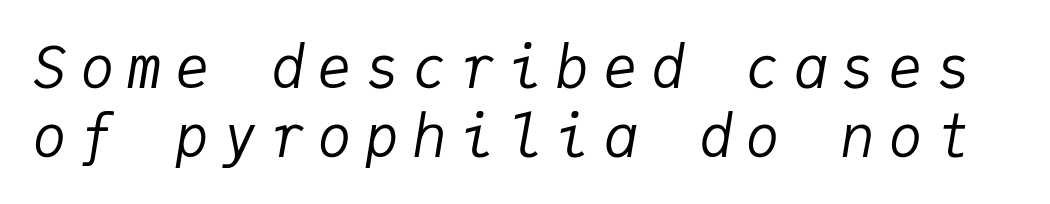
Unmarked baselines from the first word to the last. Rendered with sloped, italic letterforms. Honestly, the letter spacing is so wide it's the main thing you notice. Fixed-width glyphs throughout — classic coding-font behaviour. Weight: not bold — regular or lighter.
